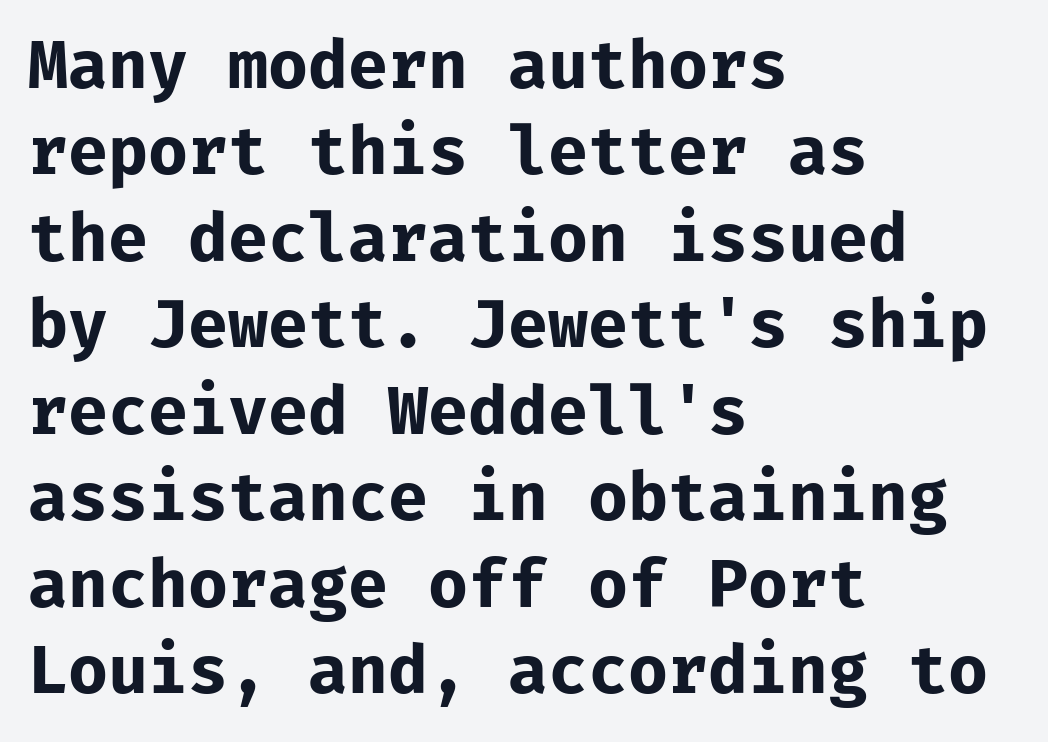
The paragraph shown leans on its left margin. Type style note: lacks serifs. Quick note: not italic, upright. Rule under the text: the space is simply empty. The rendering uses a moderate line-height, typical for paragraphs.
